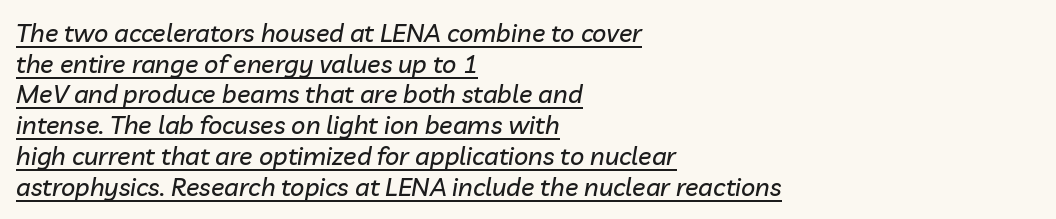
The image shows 25 px text type, italic (leaning right); set left-aligned, line spacing 1.23x, normal letter spacing, underlined.
